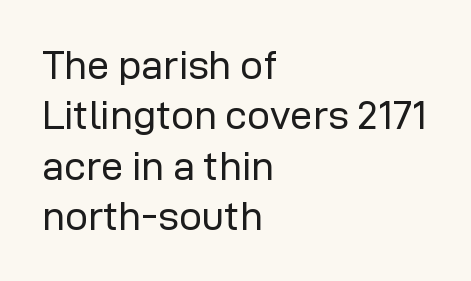
The image shows 40 px regular-weight sans-serif type, upright; set left-aligned, normal line spacing (1.26x), normal letter spacing, not underlined; low stroke contrast and a medium x-height.
